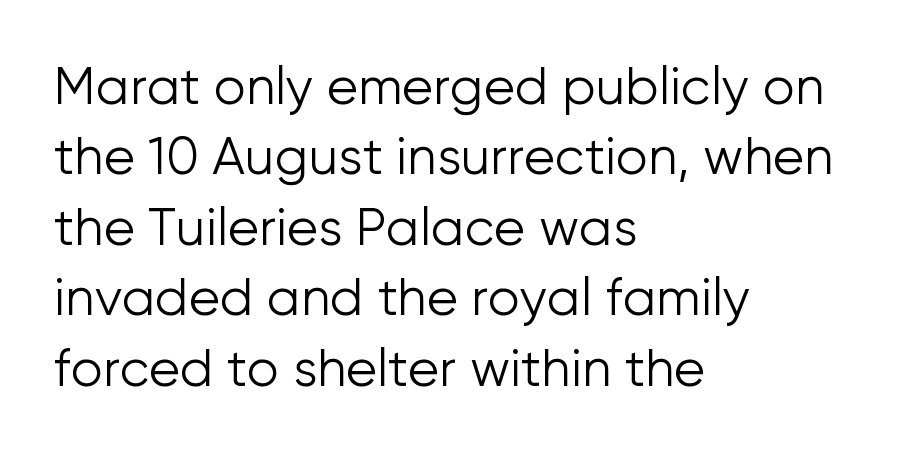
{"serif": "no", "italic": "no", "bold": "no", "weight": "light", "width": "normal", "stroke_contrast": "low", "x_height": "medium", "monospaced": "no", "underline": "no", "align": "left", "line_spacing": "normal", "line_spacing_ratio": 1.38, "letter_spacing": "normal", "letter_spacing_em": 0.0, "glyph_px": 51}
